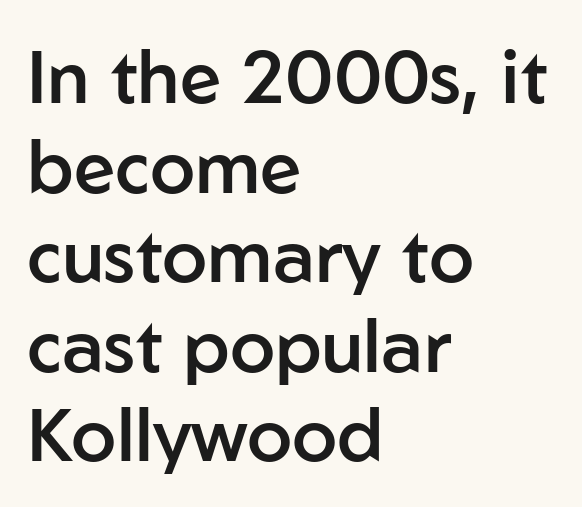
{"serif": "no", "italic": "no", "bold": "semi", "weight": "semibold", "width": "normal", "stroke_contrast": "low", "x_height": "medium", "monospaced": "no", "underline": "no", "align": "left", "line_spacing_ratio": 1.21, "letter_spacing": "normal", "letter_spacing_em": 0.0, "glyph_px": 74}
